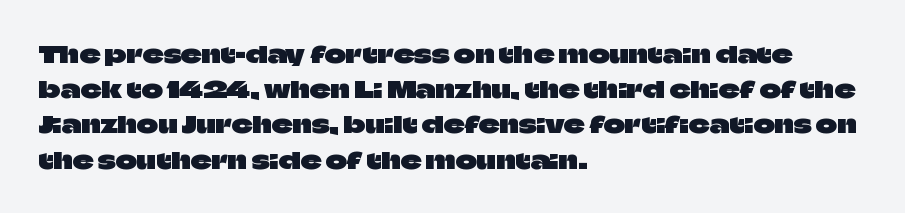
Q: Is the text italic (slanted)? A: No, it is upright.
Q: Is the text underlined? A: No.
Q: How is the paragraph aligned? A: Left-aligned.
Q: Is the spacing between letters normal or unusually wide? A: Normal.
Q: Is the spacing between lines tight, normal or loose? A: Normal.
